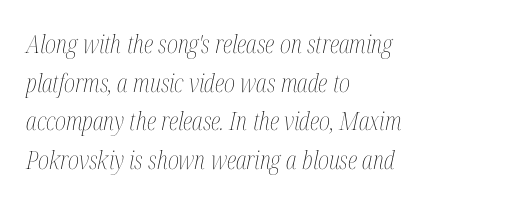
Q: Is the text bold? A: No.
Q: Is the text italic (slanted)? A: Yes, it leans right by about 12 degrees.
Q: Is the text underlined? A: No.
Q: How is the paragraph aligned? A: Left-aligned.
Q: Is the spacing between letters normal or unusually wide? A: Normal.
Q: Is the spacing between lines tight, normal or loose? A: Normal.
